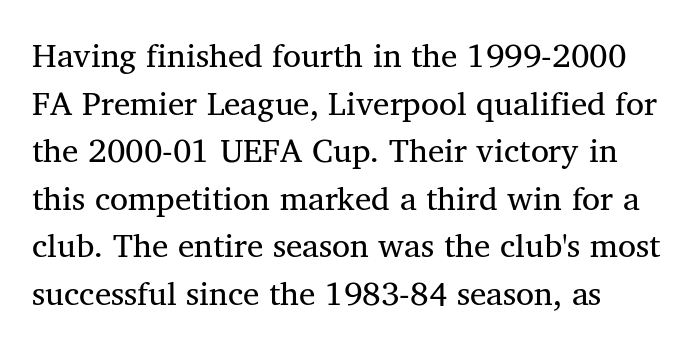
Q: Is the text bold? A: No.
Q: Is the text italic (slanted)? A: No, it is upright.
Q: Is the typeface a serif or a sans-serif typeface? A: Serif.
Q: Is the text underlined? A: No.
Q: How is the paragraph aligned? A: Left-aligned.
Q: Is the spacing between letters normal or unusually wide? A: Normal.
Q: Is the spacing between lines tight, normal or loose? A: Normal.
Q: Width (condensed, normal, or wide)? A: Normal.
Q: Stroke contrast? A: Medium.
Q: x-height? A: Medium.
Q: Monospaced? A: No.
